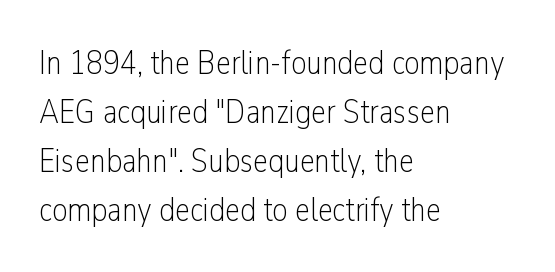
{"serif": "no", "italic": "no", "bold": "no", "weight": "light", "width": "condensed", "stroke_contrast": "low", "x_height": "medium", "monospaced": "no", "underline": "no", "align": "left", "line_spacing": "normal", "line_spacing_ratio": 1.44, "letter_spacing": "normal", "letter_spacing_em": 0.0, "glyph_px": 34}
